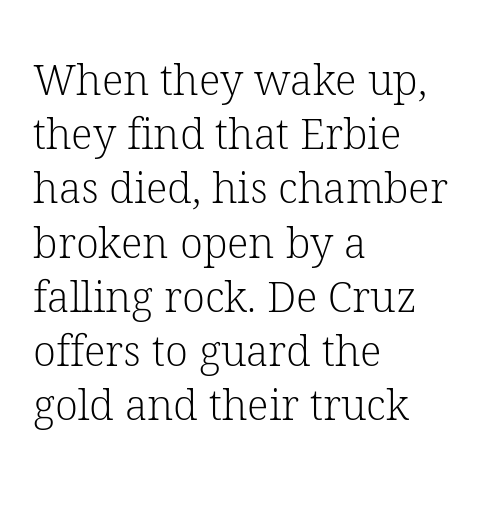
{"serif": "yes", "italic": "no", "bold": "no", "weight": "light", "width": "normal", "stroke_contrast": "low", "x_height": "medium", "monospaced": "no", "underline": "no", "align": "left", "line_spacing": "normal", "line_spacing_ratio": 1.29, "letter_spacing": "normal", "letter_spacing_em": 0.0, "glyph_px": 42}
